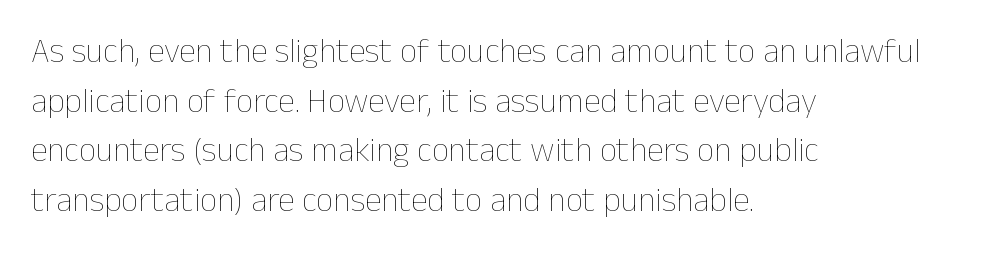
Varying glyph widths throughout — classic text-font behaviour. The passage shown is not underscored anywhere. Inter-character spacing is left at the font's built-in metrics. Quick note: interline space is typical.
